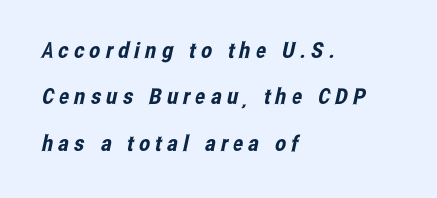
Typeset ragged right — the left edge is the straight one. Only glyphs here, with clear space below each row. Regarding leading, the lines here are spaced well apart. Observe the wide spacing: letters keep a clear distance from each other.
